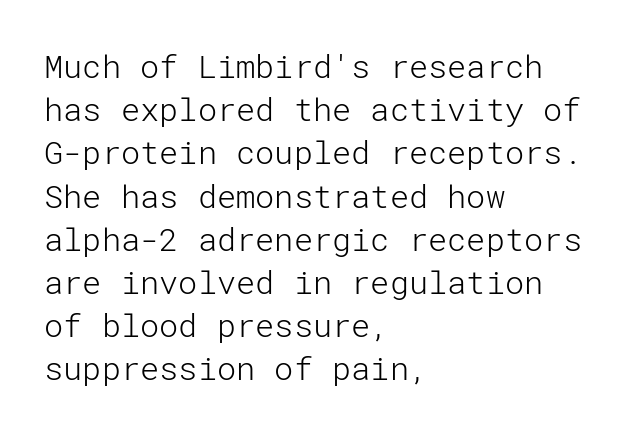
The image shows 32 px light sans-serif type, upright; set left-aligned, normal line spacing (1.35x), normal letter spacing, not underlined; low stroke contrast and a medium x-height.
